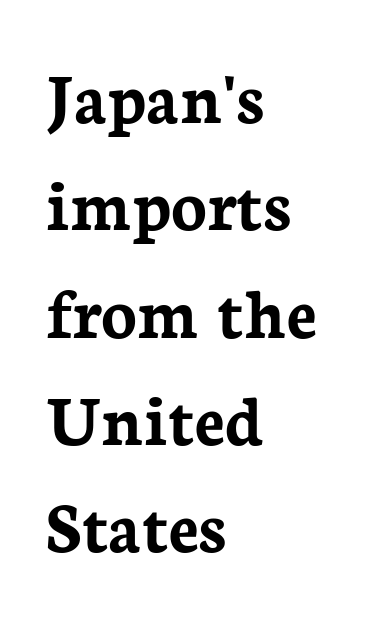
Teacher's note: observe the even left margin — that is flush-left alignment. The face used here is rendered with its standard letterfit. Proportional: the letters do not fall into vertical columns. The specimen reads as upright at a glance.
